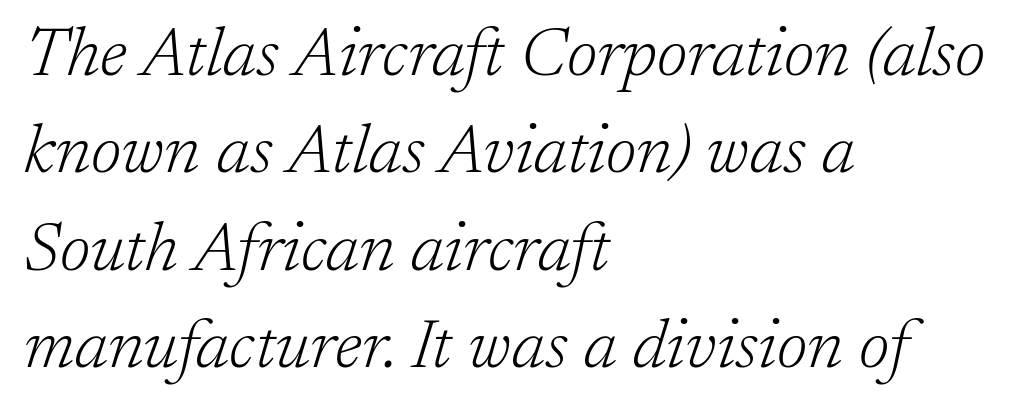
Q: Is the text bold? A: No.
Q: Is the text italic (slanted)? A: Yes, it leans right by about 17 degrees.
Q: Is the typeface a serif or a sans-serif typeface? A: Serif.
Q: Is the text underlined? A: No.
Q: How is the paragraph aligned? A: Left-aligned.
Q: Is the spacing between letters normal or unusually wide? A: Normal.
Q: Is the spacing between lines tight, normal or loose? A: Normal.
Q: Width (condensed, normal, or wide)? A: Normal.
Q: Stroke contrast? A: Low.
Q: x-height? A: Medium.
Q: Monospaced? A: No.
